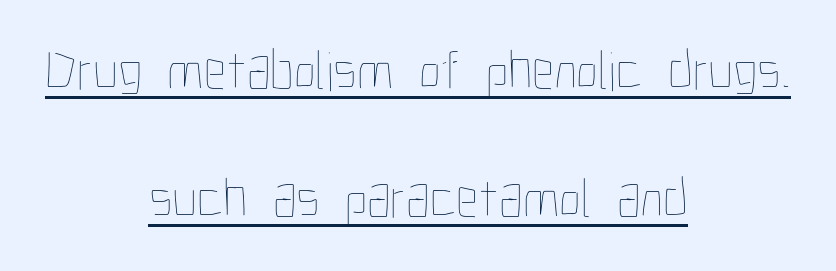
{"italic": "no", "bold": "no", "weight": "thin", "width": "condensed", "stroke_contrast": "low", "x_height": "medium", "monospaced": "no", "underline": "yes", "align": "center", "line_spacing": "loose", "line_spacing_ratio": 2.28, "letter_spacing": "normal", "letter_spacing_em": 0.0, "glyph_px": 56}
